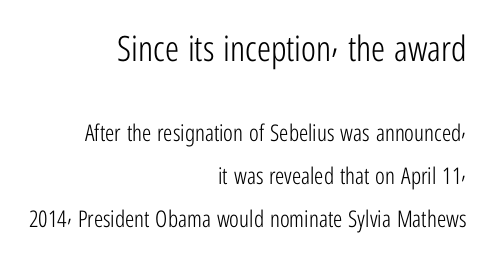
Q: Is the text bold? A: No.
Q: Is the text italic (slanted)? A: No, it is upright.
Q: Is the typeface a serif or a sans-serif typeface? A: Sans-serif.
Q: Is the text underlined? A: No.
Q: How is the paragraph aligned? A: Right-aligned.
Q: Is the spacing between letters normal or unusually wide? A: Normal.
Q: Which block of text is set in a larger size, the first (top) or the second (bottom)? A: The first (top) one.
Q: Width (condensed, normal, or wide)? A: Condensed.
Q: Stroke contrast? A: Low.
Q: x-height? A: Medium.
Q: Monospaced? A: No.
